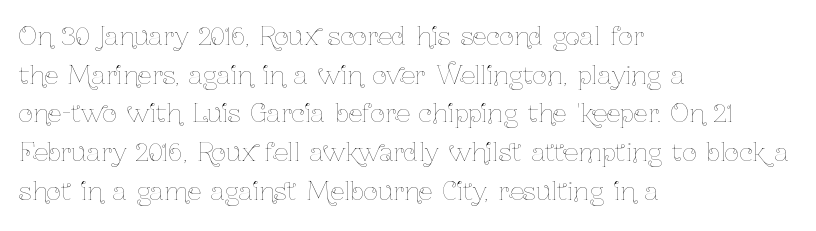
Q: Is the text bold? A: No.
Q: Is the text italic (slanted)? A: No, it is upright.
Q: Is the text underlined? A: No.
Q: How is the paragraph aligned? A: Left-aligned.
Q: Is the spacing between letters normal or unusually wide? A: Normal.
Q: Is the spacing between lines tight, normal or loose? A: Normal.
